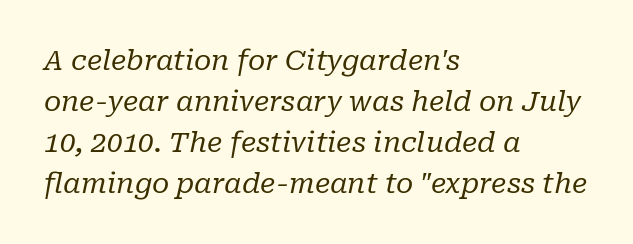
{"serif": "yes", "italic": "yes", "lean": "right", "slant_degrees": 10, "bold": "no", "weight": "regular", "width": "normal", "stroke_contrast": "low", "x_height": "medium", "monospaced": "no", "underline": "no", "align": "left", "line_spacing": "normal", "line_spacing_ratio": 1.46, "letter_spacing": "normal", "letter_spacing_em": 0.0, "glyph_px": 28}
